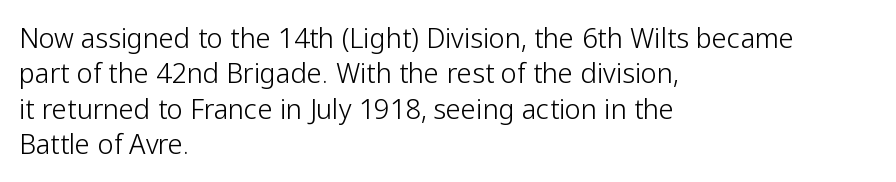
Line beginnings align vertically; line endings do not. The typography opts for an upright posture over an oblique one. Baseline-to-baseline distance is the conventional proportion of letter height. The characters are drawn with everyday or finer stroke widths. Here the glyphs are tracked normally, forming tight word shapes.
